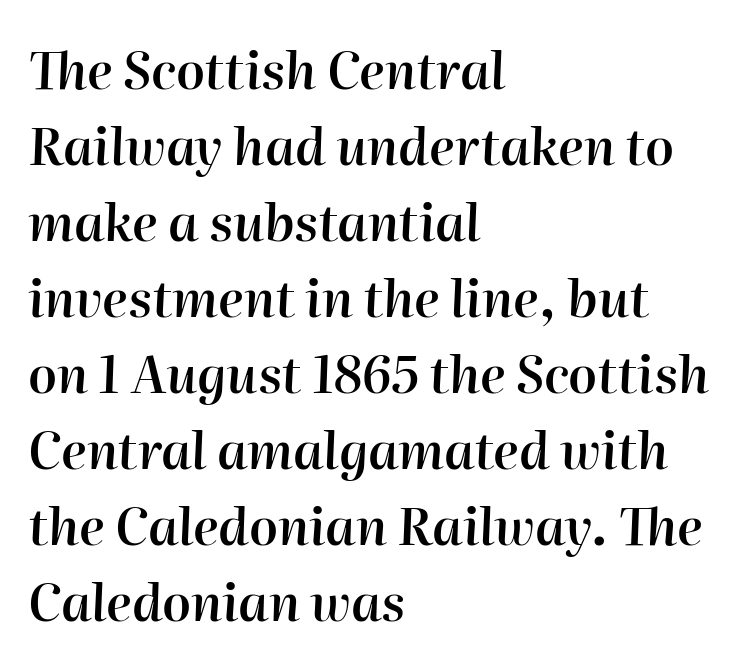
{"italic": "yes", "lean": "right", "slant_degrees": 2, "bold": "semi", "weight": "semibold", "width": "normal", "stroke_contrast": "high", "x_height": "medium", "monospaced": "no", "underline": "no", "align": "left", "line_spacing": "normal", "line_spacing_ratio": 1.49, "letter_spacing": "normal", "letter_spacing_em": 0.0, "glyph_px": 51}
